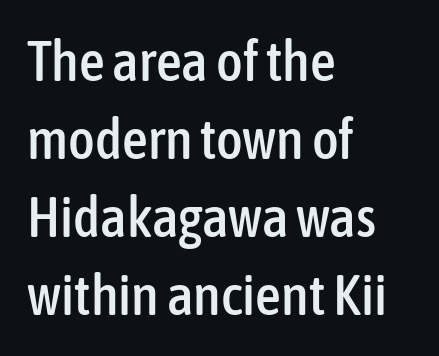
A normal amount of white space separates one row of letters from the next. Do the letters lean? They stand straight. Font category for this specimen: sans-serif. Each word holds together tightly as a unit, with standard inter-letter gaps.
